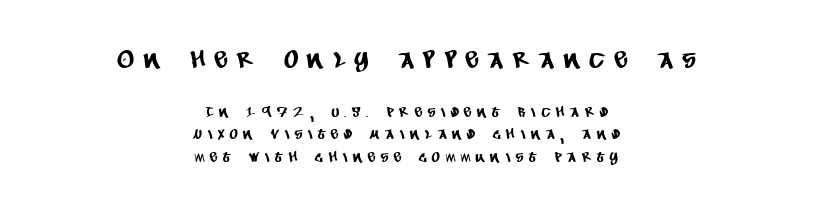
The image shows 24 px text type; set centered, normal line spacing (1.61x), unusually wide letter spacing (+0.43 em), not underlined; the first (top) block is 1.71x larger.
